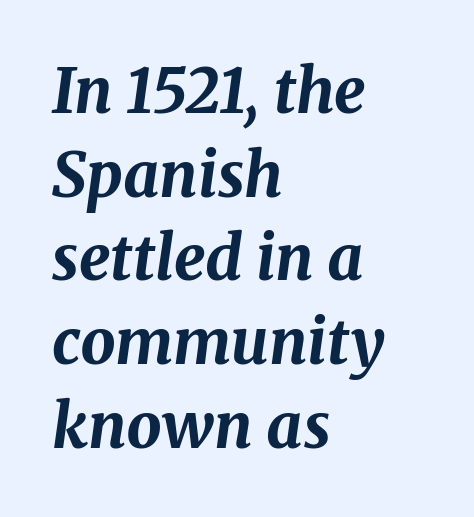
The image shows 62 px bold type, italic (leaning right); set left-aligned, normal line spacing (1.35x), normal letter spacing, not underlined; medium stroke contrast and a medium x-height.
